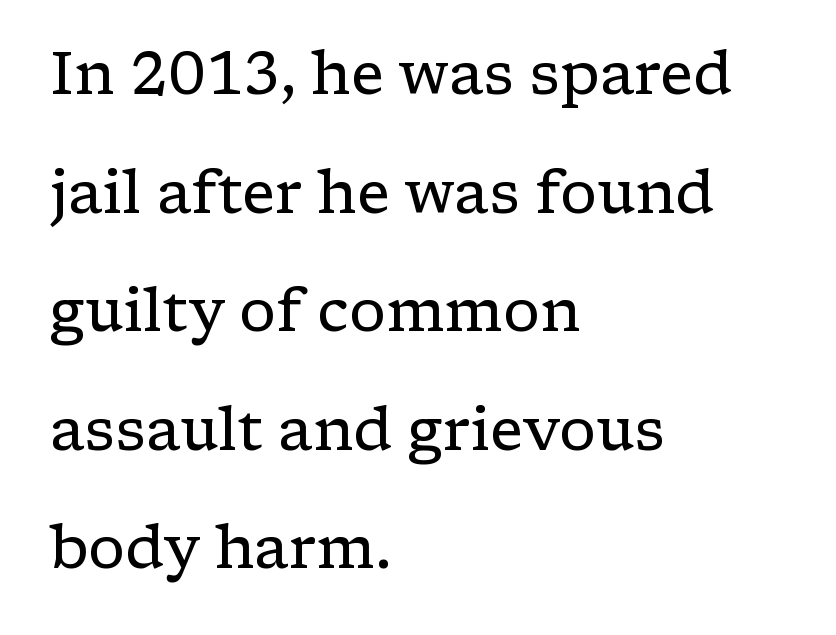
The image shows 59 px regular-weight, wide serif type, upright; set left-aligned, loose line spacing (2.01x), normal letter spacing, not underlined; low stroke contrast and a medium x-height.
